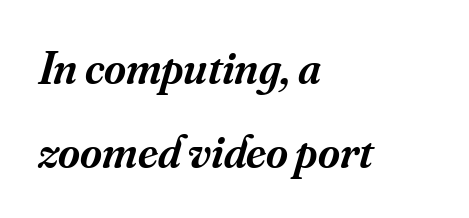
{"serif": "yes", "italic": "yes", "lean": "right", "slant_degrees": 16, "bold": "semi", "weight": "semibold", "width": "normal", "stroke_contrast": "medium", "x_height": "small", "monospaced": "no", "underline": "no", "align": "left", "line_spacing_ratio": 1.78, "letter_spacing": "normal", "letter_spacing_em": 0.0, "glyph_px": 47}
